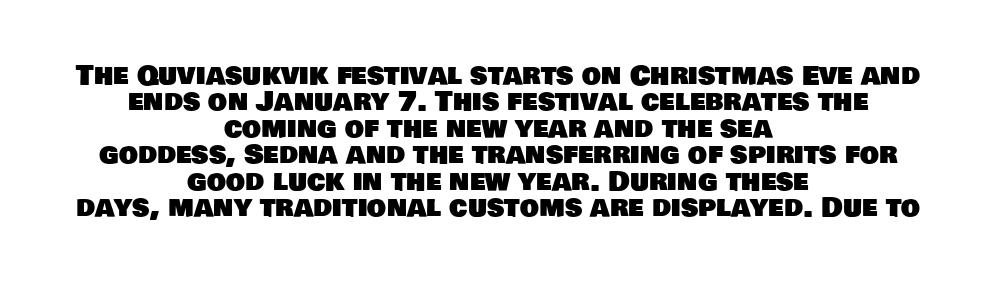
{"underline": "no", "align": "center", "line_spacing": "tight", "line_spacing_ratio": 0.98, "letter_spacing": "normal", "letter_spacing_em": 0.0, "glyph_px": 27}
